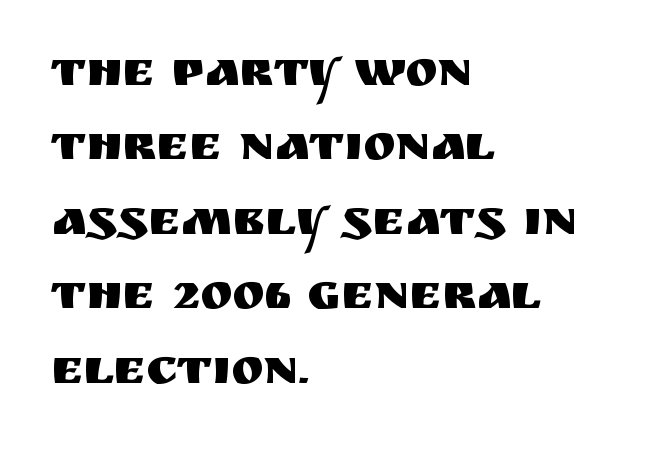
The image shows 49 px sans-serif type, upright; set left-aligned, normal line spacing (1.52x), normal letter spacing, not underlined; medium stroke contrast and a large x-height.
